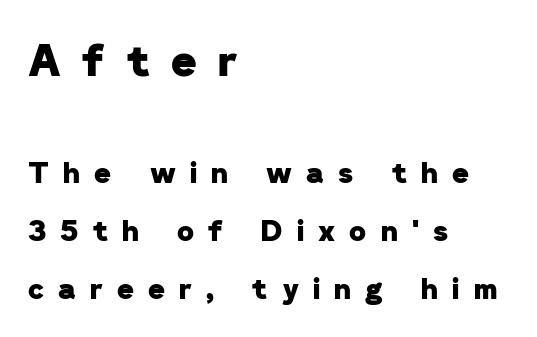
The image shows 44 px heavy sans-serif type; set left-aligned, loose line spacing (2.0x), unusually wide letter spacing (+0.49 em), not underlined; the first (top) block is 1.52x larger; low stroke contrast and a medium x-height.
